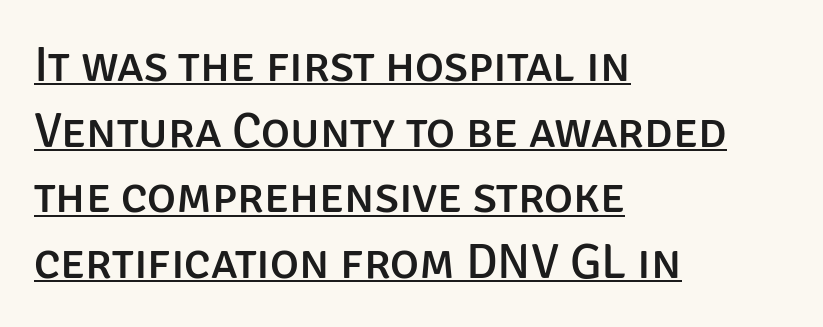
{"serif": "no", "italic": "no", "width": "normal", "stroke_contrast": "low", "x_height": "large", "monospaced": "no", "underline": "yes", "align": "left", "line_spacing": "normal", "line_spacing_ratio": 1.34, "letter_spacing": "normal", "letter_spacing_em": 0.0, "glyph_px": 49}
